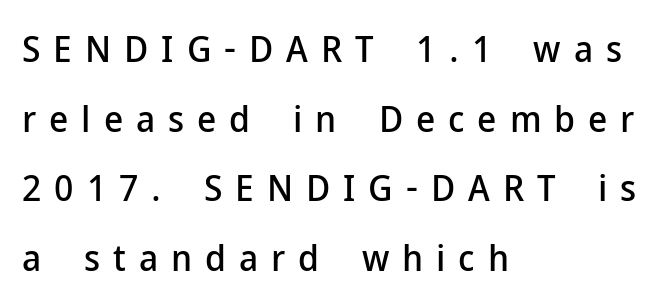
Varying glyph widths throughout — classic text-font behaviour. Descender tails drop into unmarked territory. Caption: expanded tracking, letters set apart. Type style note: lacks serifs. This is the regular roman posture of the typeface.
